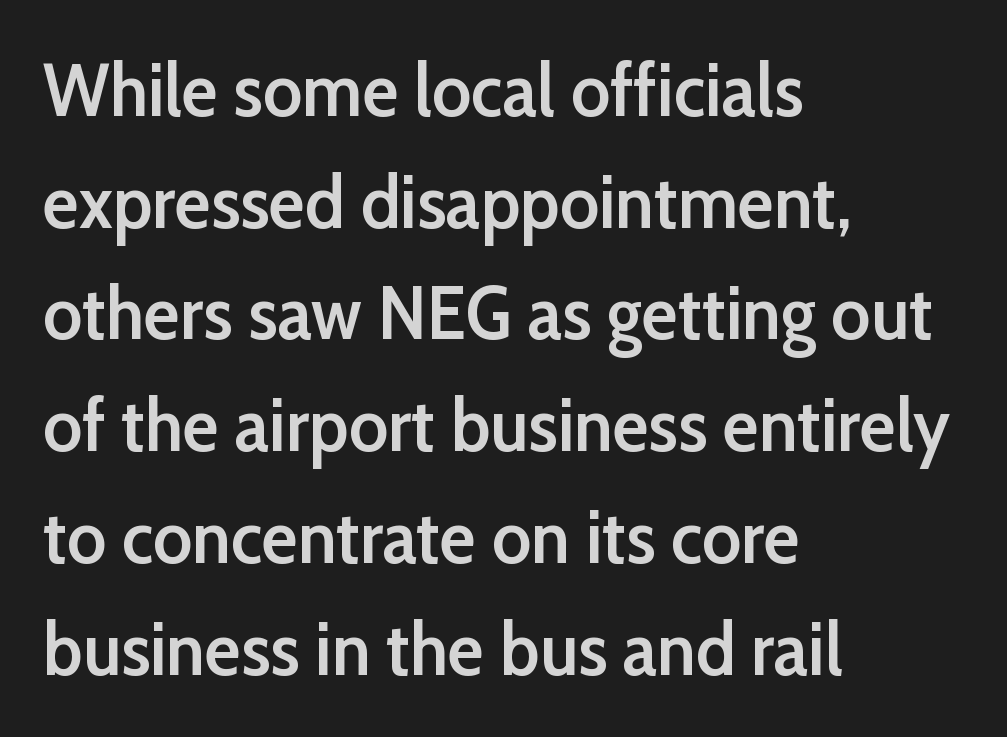
The image shows 75 px semibold sans-serif type, upright; set left-aligned, normal line spacing (1.49x), normal letter spacing, not underlined; low stroke contrast and a medium x-height.
